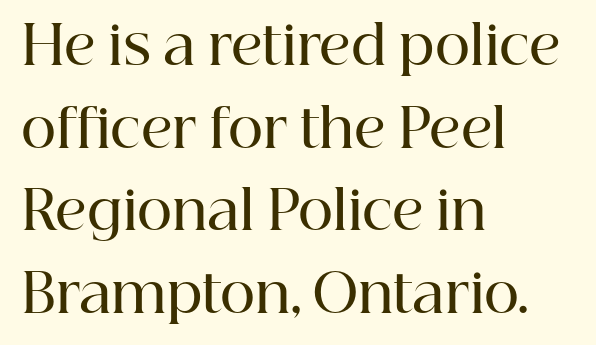
Examine the stroke ends and you'll spot serifs. Left-aligned paragraph, ragged on the right. The rendering uses a semibold face; strokes are thickened but not to full bold. The rendering uses natural spacing where letterforms have individual widths. Each word holds together tightly as a unit, with standard inter-letter gaps.
